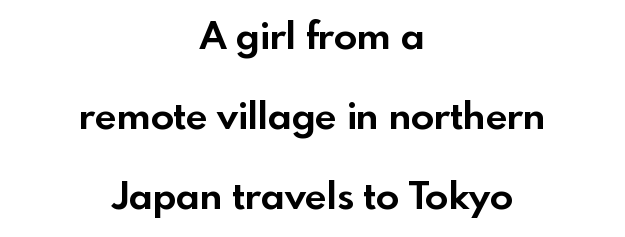
{"serif": "no", "italic": "no", "bold": "yes", "weight": "bold", "width": "normal", "x_height": "small", "monospaced": "no", "underline": "no", "align": "center", "line_spacing": "loose", "line_spacing_ratio": 2.1, "letter_spacing": "normal", "letter_spacing_em": 0.0, "glyph_px": 38}
